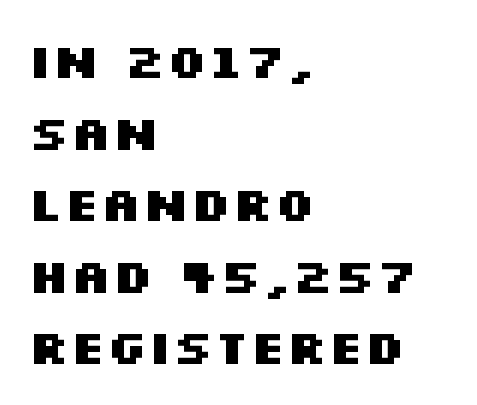
Q: Is the text bold? A: Yes.
Q: Is the text italic (slanted)? A: No, it is upright.
Q: Is the typeface a serif or a sans-serif typeface? A: Sans-serif.
Q: Is the text underlined? A: No.
Q: How is the paragraph aligned? A: Left-aligned.
Q: Is the spacing between letters normal or unusually wide? A: Normal.
Q: Is the spacing between lines tight, normal or loose? A: Normal.
Q: Width (condensed, normal, or wide)? A: Wide.
Q: Stroke contrast? A: Medium.
Q: x-height? A: Large.
Q: Monospaced? A: No.
